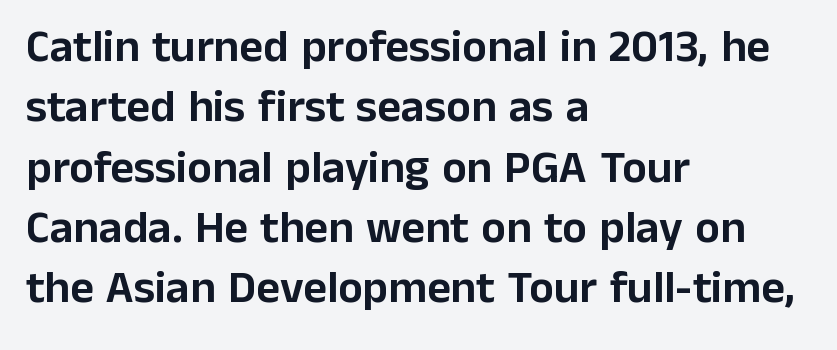
The image shows 46 px sans-serif type, upright; set left-aligned, normal line spacing (1.31x), normal letter spacing, not underlined; low stroke contrast and a medium x-height.
